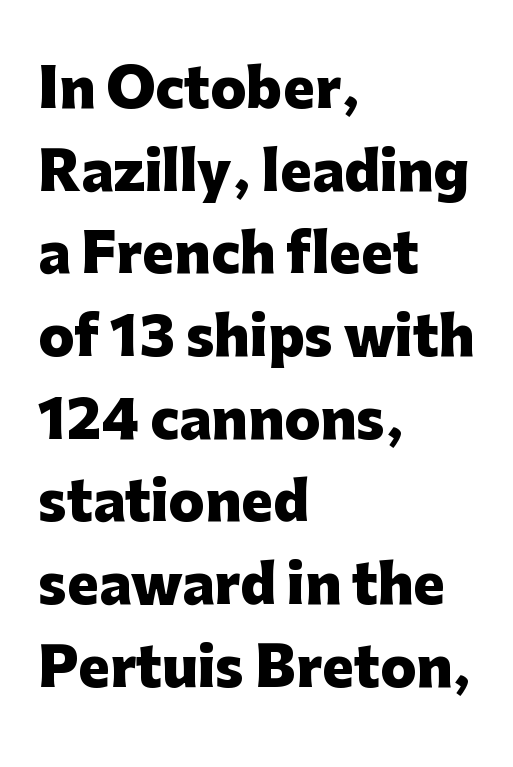
The passage shown is not underscored anywhere. Default kerning and tracking; the words read as compact shapes. Summary of weight: heavy, a full bold. The ragged edge is on the right, which tells us the setting is flush left.
